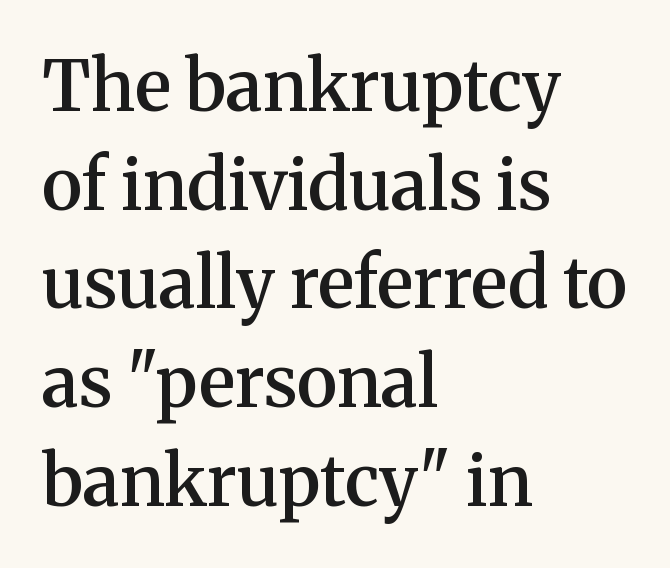
{"serif": "yes", "italic": "no", "bold": "semi", "weight": "semibold", "width": "normal", "stroke_contrast": "medium", "x_height": "medium", "monospaced": "no", "underline": "no", "align": "left", "line_spacing": "normal", "line_spacing_ratio": 1.41, "letter_spacing": "normal", "letter_spacing_em": 0.0, "glyph_px": 70}
